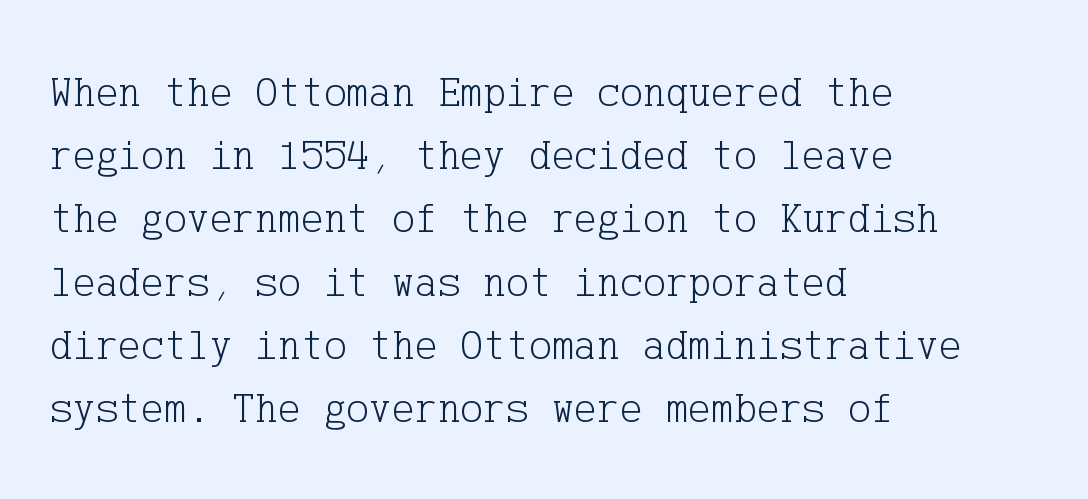
The image shows 43 px light serif type, upright; set left-aligned, normal line spacing (1.47x), normal letter spacing, not underlined; low stroke contrast and a medium x-height.
